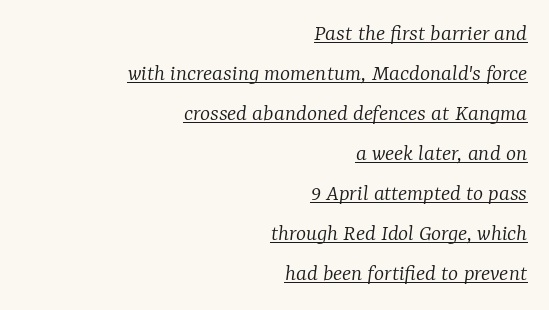
{"italic": "yes", "lean": "right", "slant_degrees": 7, "bold": "no", "underline": "yes", "align": "right", "line_spacing": "normal", "line_spacing_ratio": 1.67, "letter_spacing": "normal", "letter_spacing_em": 0.0, "glyph_px": 24}
